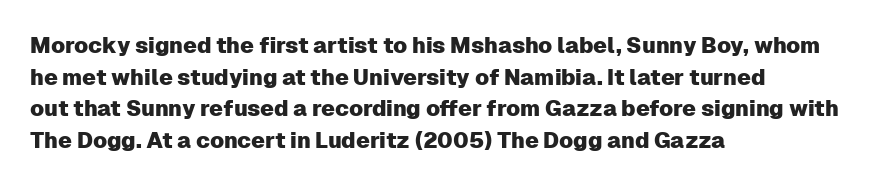
Q: Is the text italic (slanted)? A: No, it is upright.
Q: Is the text underlined? A: No.
Q: How is the paragraph aligned? A: Left-aligned.
Q: Is the spacing between letters normal or unusually wide? A: Normal.
Q: Is the spacing between lines tight, normal or loose? A: Normal.
